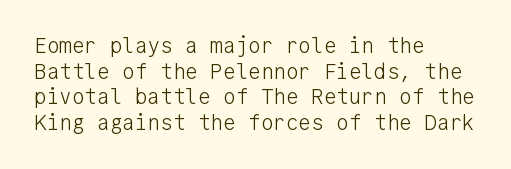
Does extra space separate the letters? No, they use regular spacing. The passage is arranged the way most books set body copy — flush left. The area under the type is left untouched. The face looks like a standard text weight, possibly lighter. Notice how the stems are strictly vertical — no italics here.
